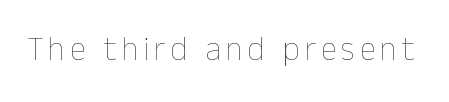
Q: Is the text bold? A: No.
Q: Is the text italic (slanted)? A: No, it is upright.
Q: Is the text underlined? A: No.
Q: Width (condensed, normal, or wide)? A: Normal.
Q: Stroke contrast? A: Low.
Q: x-height? A: Medium.
Q: Monospaced? A: No.
